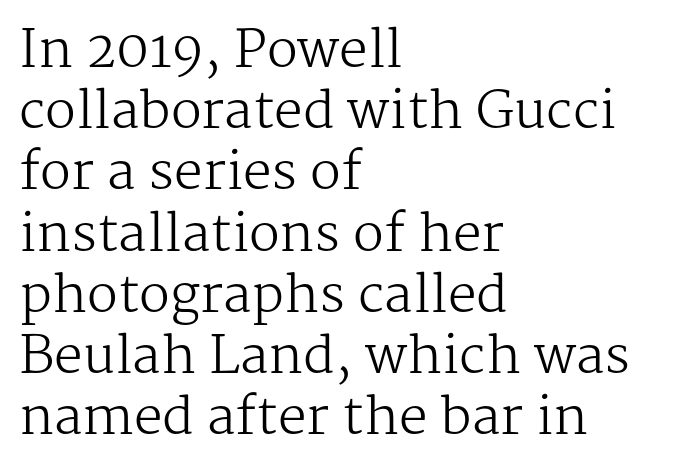
Nothing heavy about these letters — not bold at all. The passage shown is typed in a proportional face where columns would drift. Glance below the letters and you will spot only blank space. The face used here is seriffed, in the tradition of book romans. If you drew a line through each stem, it would be perfectly vertical. The letterforms sit shoulder to shoulder at normal distance.
